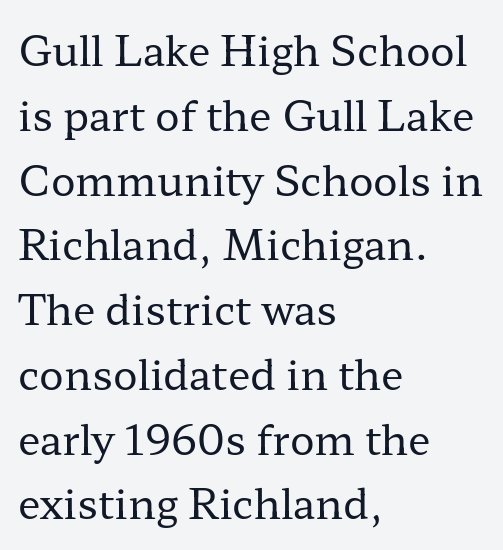
{"serif": "yes", "italic": "no", "bold": "no", "weight": "regular", "width": "wide", "stroke_contrast": "low", "x_height": "medium", "monospaced": "no", "underline": "no", "align": "left", "line_spacing": "normal", "line_spacing_ratio": 1.58, "letter_spacing": "normal", "letter_spacing_em": 0.0, "glyph_px": 41}
